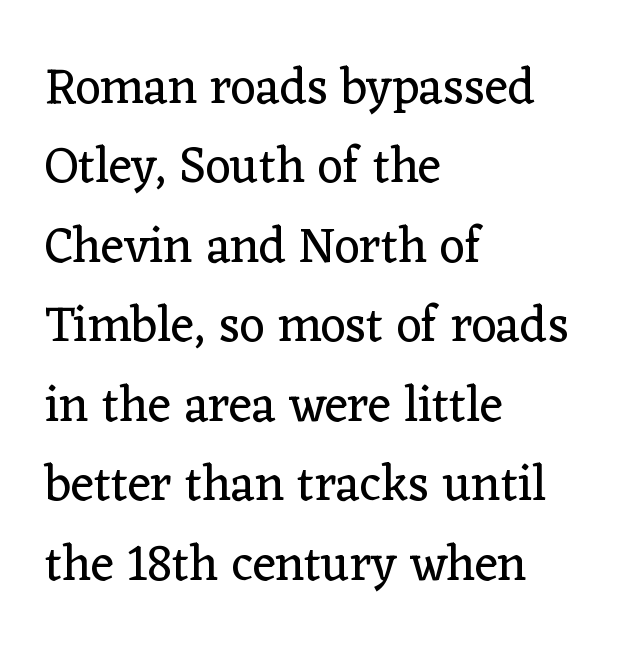
Here the designer chose a conventional face with non-uniform glyph widths. Are there feet on the stems? There are — it's a serif. Glyph-to-glyph distance matches everyday printed text. The space directly below the letters is spotless.
